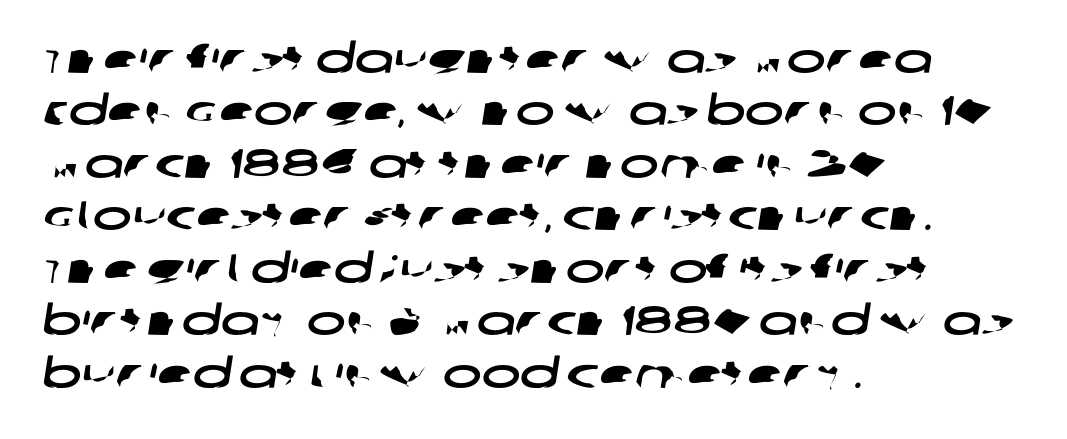
{"serif": "no", "width": "wide", "stroke_contrast": "low", "x_height": "large", "monospaced": "no", "underline": "no", "align": "left", "line_spacing": "normal", "line_spacing_ratio": 1.28, "letter_spacing": "normal", "letter_spacing_em": 0.0, "glyph_px": 41}
